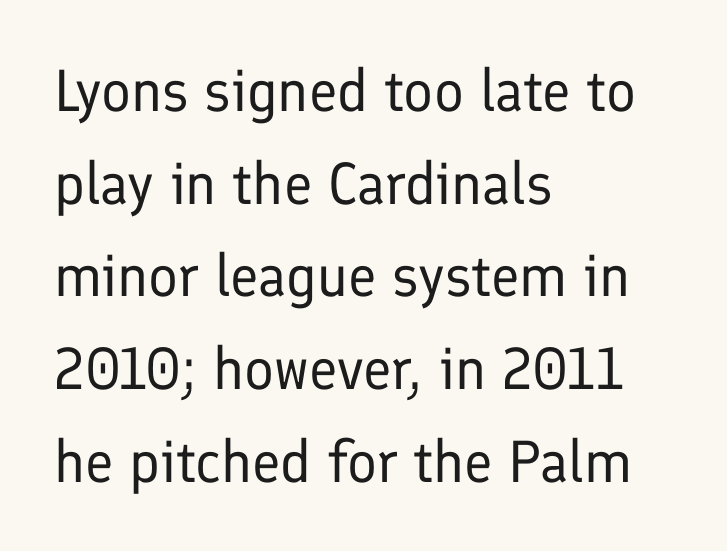
The image shows 59 px regular-weight sans-serif type, upright; set left-aligned, normal line spacing (1.57x), normal letter spacing, not underlined; low stroke contrast and a medium x-height.
